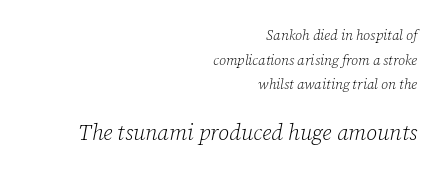
{"italic": "yes", "lean": "right", "slant_degrees": 12, "bold": "no", "underline": "no", "align": "right", "line_spacing_ratio": 1.76, "letter_spacing": "normal", "letter_spacing_em": 0.0, "larger_block": "second", "size_ratio": 1.57, "glyph_px": 22}
